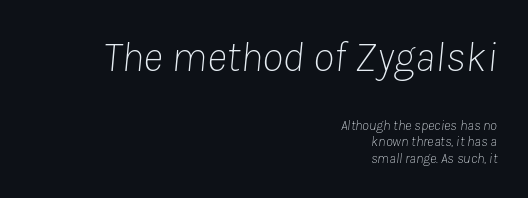
{"italic": "yes", "lean": "right", "slant_degrees": 8, "bold": "no", "weight": "thin", "width": "normal", "stroke_contrast": "low", "x_height": "medium", "monospaced": "no", "underline": "no", "align": "right", "line_spacing_ratio": 1.19, "letter_spacing": "normal", "letter_spacing_em": 0.0, "larger_block": "first", "size_ratio": 3.07, "glyph_px": 43}
